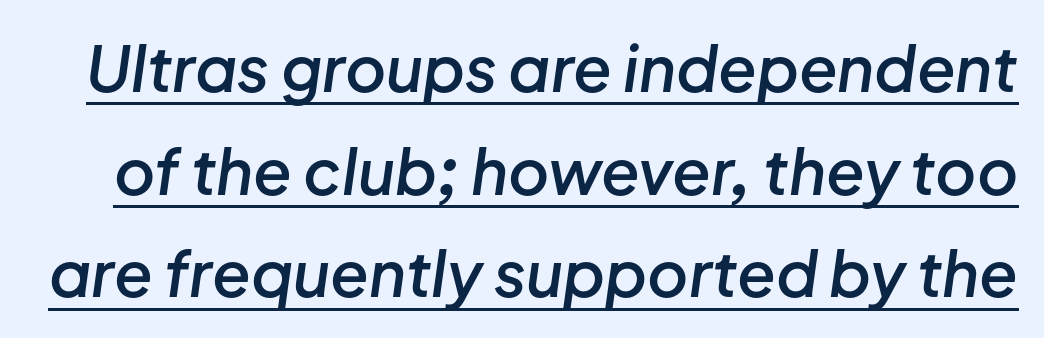
{"italic": "yes", "lean": "right", "slant_degrees": 8, "bold": "semi", "weight": "semibold", "width": "normal", "stroke_contrast": "low", "x_height": "medium", "monospaced": "no", "underline": "yes", "line_spacing": "normal", "line_spacing_ratio": 1.63, "letter_spacing": "normal", "letter_spacing_em": 0.0, "glyph_px": 63}
